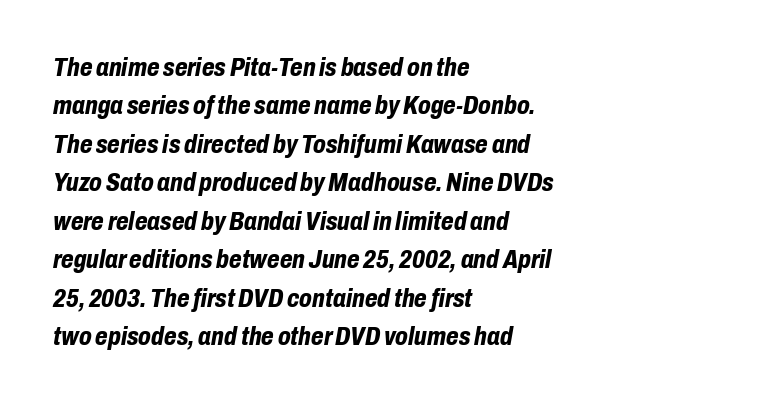
{"italic": "yes", "lean": "right", "slant_degrees": 10, "bold": "yes", "underline": "no", "align": "left", "line_spacing": "normal", "line_spacing_ratio": 1.48, "letter_spacing": "normal", "letter_spacing_em": 0.0, "glyph_px": 26}
